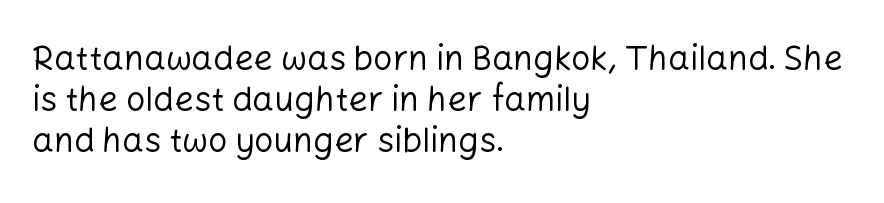
You can tell it's not italic because the verticals are truly vertical. The face looks like a standard text weight, possibly lighter. Proportional: the letters do not fall into vertical columns. What stands out about the letter spacing? Nothing — it is the standard amount. Typographically, this falls in the sans-serif category. Check under the words: just untouched page.
